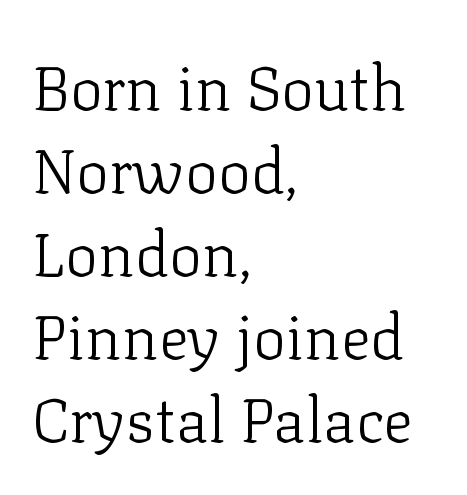
The image shows 62 px light serif type, upright; set left-aligned, normal line spacing (1.34x), normal letter spacing, not underlined; low stroke contrast and a medium x-height.
